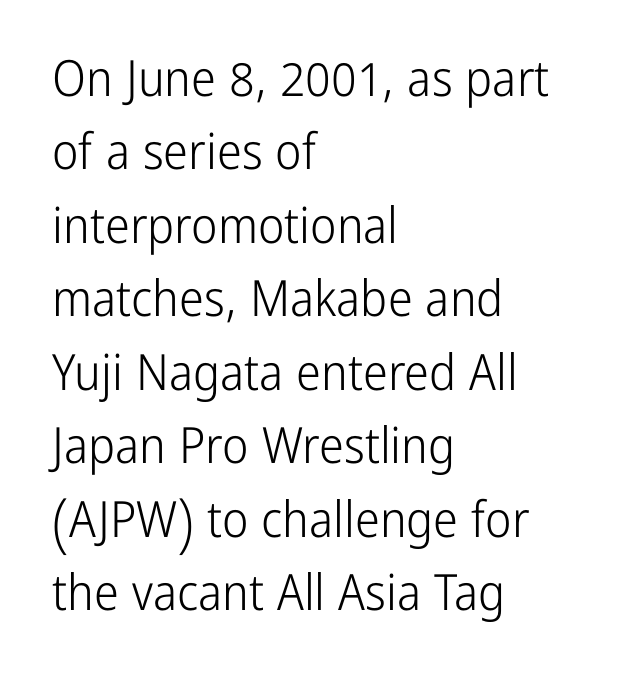
Q: Is the text bold? A: No.
Q: Is the text italic (slanted)? A: No, it is upright.
Q: Is the typeface a serif or a sans-serif typeface? A: Sans-serif.
Q: Is the text underlined? A: No.
Q: How is the paragraph aligned? A: Left-aligned.
Q: Is the spacing between letters normal or unusually wide? A: Normal.
Q: Is the spacing between lines tight, normal or loose? A: Normal.
Q: Width (condensed, normal, or wide)? A: Condensed.
Q: Stroke contrast? A: Low.
Q: x-height? A: Medium.
Q: Monospaced? A: No.
